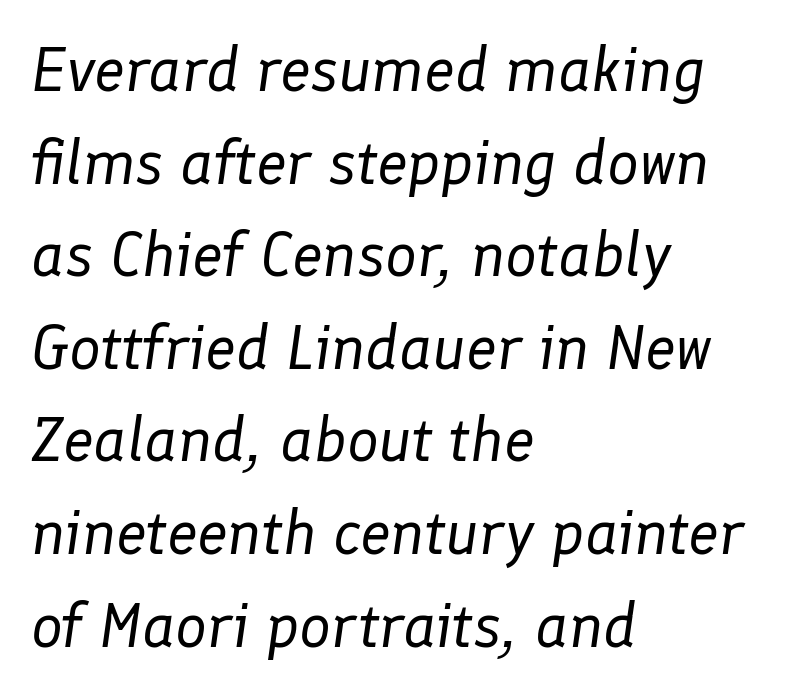
Glyph-to-glyph distance matches everyday printed text. The zone under the glyphs is completely vacant. The specimen reads as italic at a glance. Character widths vary here, with narrow letters taking less room than wide ones. Is there much room between lines? A standard amount, neither cramped nor airy. All the whitespace from short lines collects on the right.
